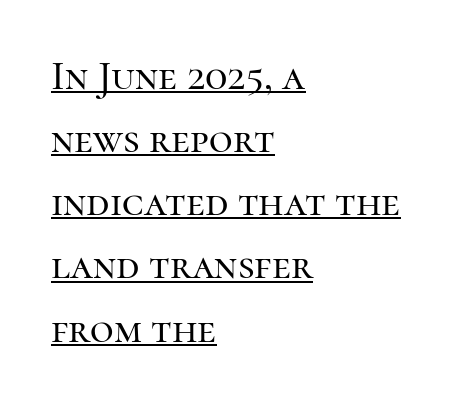
{"serif": "yes", "italic": "no", "width": "normal", "stroke_contrast": "high", "x_height": "medium", "monospaced": "no", "underline": "yes", "align": "left", "line_spacing": "normal", "line_spacing_ratio": 1.54, "letter_spacing": "normal", "letter_spacing_em": 0.0, "glyph_px": 41}
